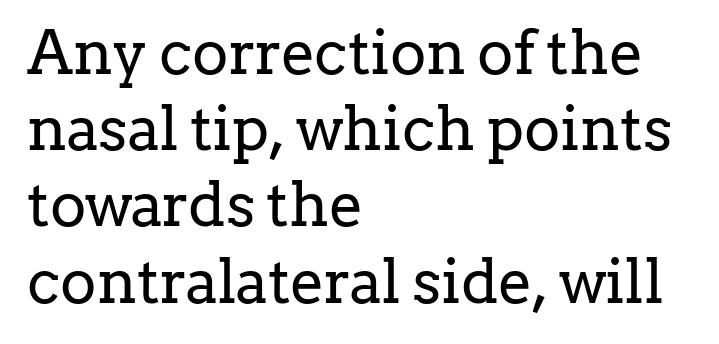
{"serif": "yes", "italic": "no", "bold": "no", "weight": "regular", "width": "normal", "stroke_contrast": "low", "x_height": "medium", "monospaced": "no", "underline": "no", "align": "left", "line_spacing": "normal", "line_spacing_ratio": 1.25, "letter_spacing": "normal", "letter_spacing_em": 0.0, "glyph_px": 61}
